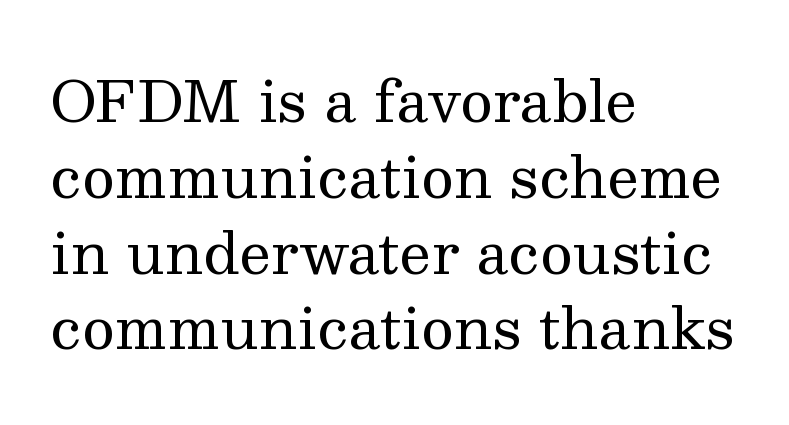
Q: Is the text bold? A: No.
Q: Is the text italic (slanted)? A: No, it is upright.
Q: Is the typeface a serif or a sans-serif typeface? A: Serif.
Q: Is the text underlined? A: No.
Q: How is the paragraph aligned? A: Left-aligned.
Q: Is the spacing between letters normal or unusually wide? A: Normal.
Q: Is the spacing between lines tight, normal or loose? A: Normal.
Q: Width (condensed, normal, or wide)? A: Normal.
Q: Stroke contrast? A: Medium.
Q: x-height? A: Medium.
Q: Monospaced? A: No.
